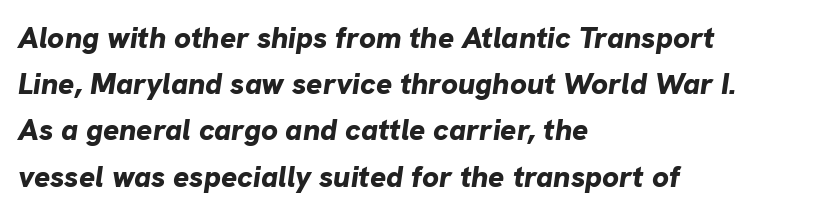
The image shows 30 px bold type, italic (leaning right); set left-aligned, normal line spacing (1.54x), normal letter spacing, not underlined; low stroke contrast and a medium x-height.
